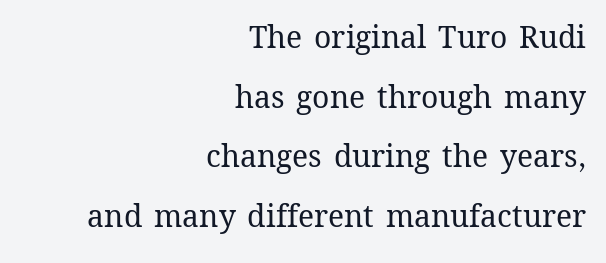
Nobody touched the tracking dial on this one. You could not count columns in this text — the font is proportionally spaced. Is the stroke heavy? The answer is a plain regular-or-lighter. Students, observe: this is what heavily led, spacious text looks like.
